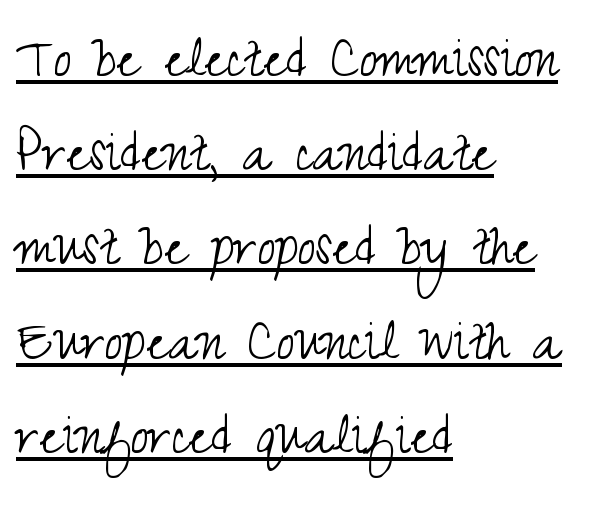
{"serif": "no", "italic": "no", "bold": "no", "weight": "light", "width": "condensed", "stroke_contrast": "medium", "x_height": "small", "monospaced": "no", "underline": "yes", "align": "left", "line_spacing": "normal", "line_spacing_ratio": 1.45, "letter_spacing": "normal", "letter_spacing_em": 0.0, "glyph_px": 65}
